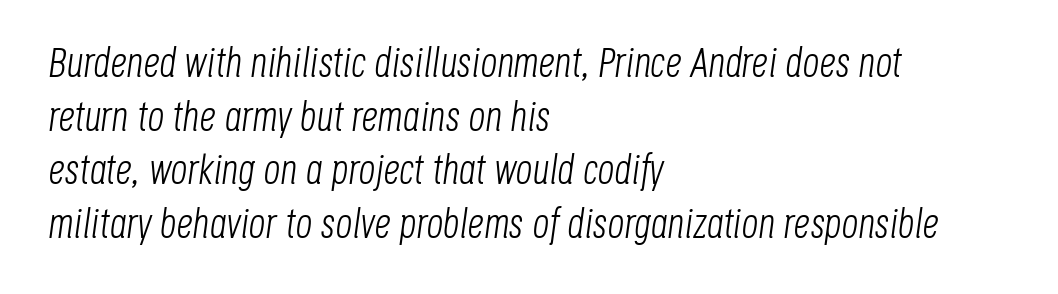
{"italic": "yes", "lean": "right", "slant_degrees": 8, "bold": "no", "weight": "light", "width": "condensed", "stroke_contrast": "low", "x_height": "large", "monospaced": "no", "underline": "no", "align": "left", "line_spacing": "normal", "line_spacing_ratio": 1.31, "letter_spacing": "normal", "letter_spacing_em": 0.0, "glyph_px": 41}
